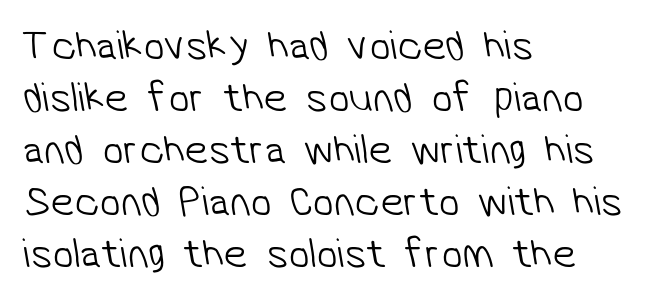
A typesetter would call this zero additional tracking. Examine the stroke ends and you'll find no serifs. You could not count columns in this text — the font is proportionally spaced. A classic flush-left, rag-right setting is used for this passage.
